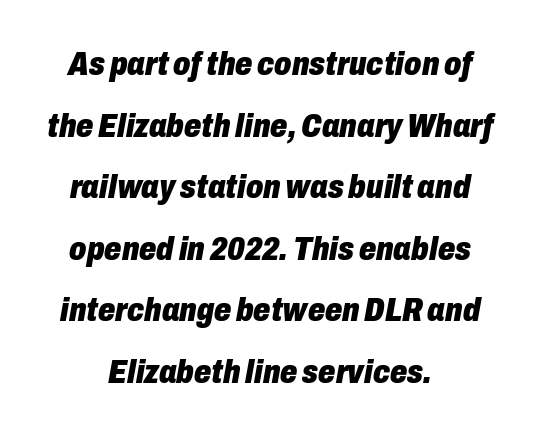
The rendering keeps characters at their native spacing. The letters advance in unequal steps, a hallmark of proportional type. Check the space under the baseline: it is left empty. This rendering uses center alignment, leaving both contours irregular but symmetric. When letters slant like this, we call the style italic. Weight: bold.
